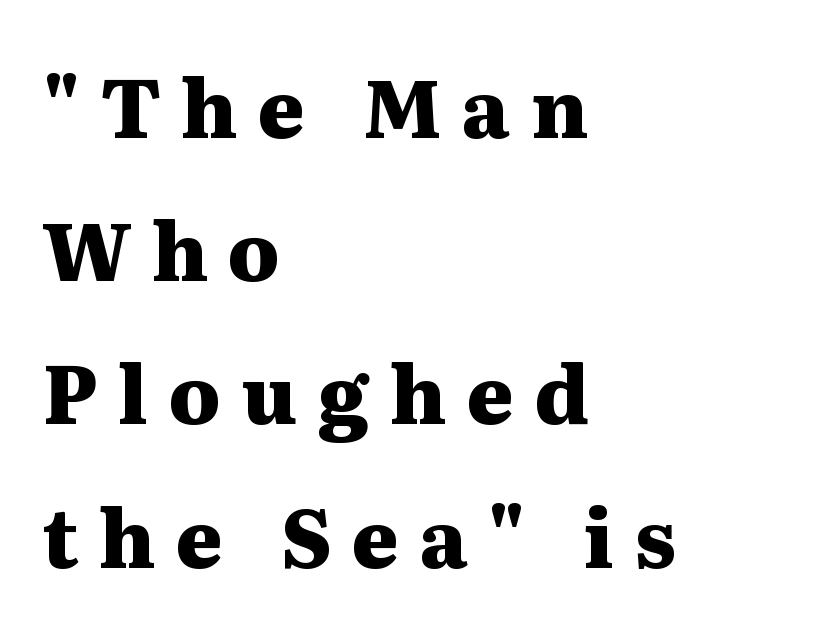
Q: Is the text bold? A: Yes.
Q: Is the text italic (slanted)? A: No, it is upright.
Q: Is the typeface a serif or a sans-serif typeface? A: Serif.
Q: Is the text underlined? A: No.
Q: How is the paragraph aligned? A: Left-aligned.
Q: Is the spacing between letters normal or unusually wide? A: Unusually wide.
Q: Width (condensed, normal, or wide)? A: Wide.
Q: Stroke contrast? A: Medium.
Q: x-height? A: Medium.
Q: Monospaced? A: No.
